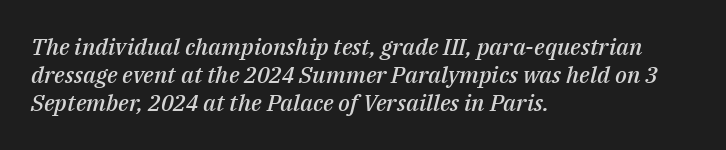
Q: Is the text bold? A: Semi-bold.
Q: Is the text italic (slanted)? A: Yes, it leans right by about 14 degrees.
Q: Is the text underlined? A: No.
Q: How is the paragraph aligned? A: Left-aligned.
Q: Is the spacing between letters normal or unusually wide? A: Normal.
